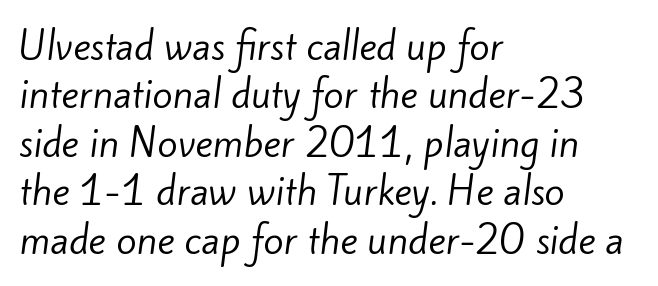
The image shows 37 px regular-weight sans-serif type; set left-aligned, normal line spacing (1.31x), normal letter spacing, not underlined; low stroke contrast and a small x-height.
